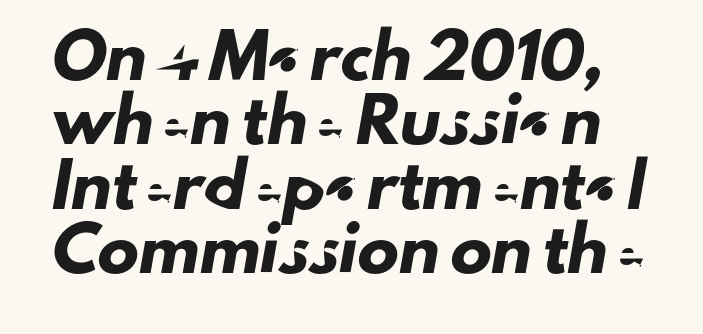
{"serif": "no", "width": "normal", "stroke_contrast": "low", "x_height": "small", "monospaced": "no", "underline": "no", "line_spacing": "normal", "line_spacing_ratio": 1.57, "letter_spacing": "normal", "letter_spacing_em": 0.0, "glyph_px": 41}
